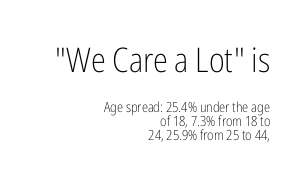
The image shows 34 px light, condensed sans-serif type, upright; set right-aligned, tight line spacing (1.01x), normal letter spacing, not underlined; the first (top) block is 2.43x larger; low stroke contrast and a medium x-height.
